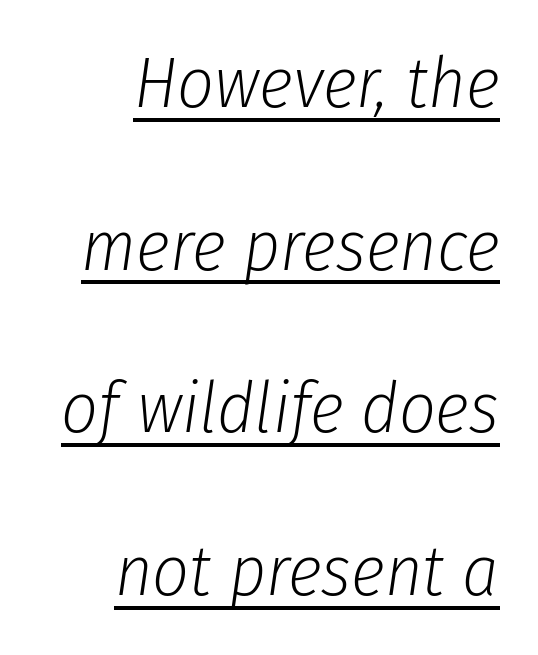
{"italic": "yes", "lean": "right", "slant_degrees": 8, "bold": "no", "weight": "light", "width": "condensed", "stroke_contrast": "low", "x_height": "medium", "monospaced": "no", "underline": "yes", "align": "right", "line_spacing": "loose", "line_spacing_ratio": 2.26, "letter_spacing": "normal", "letter_spacing_em": 0.0, "glyph_px": 72}
